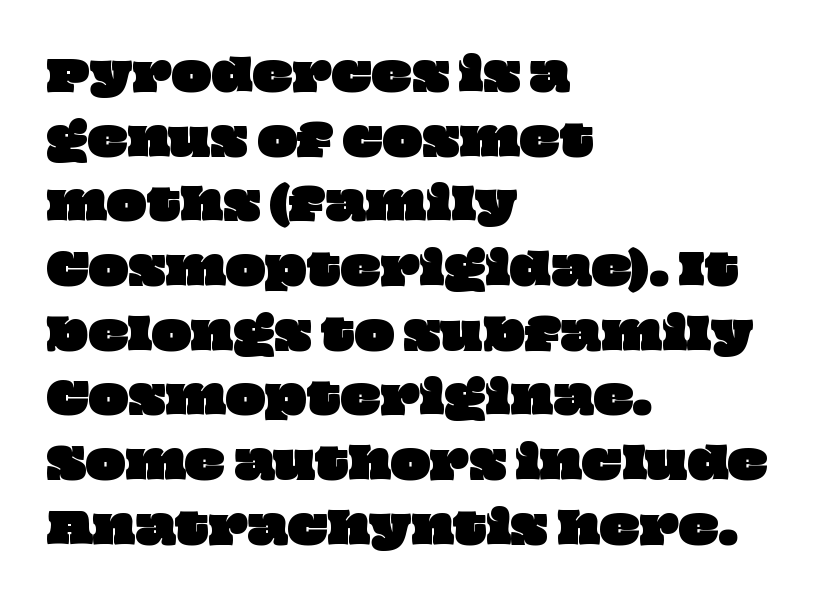
The image shows 42 px wide type; set left-aligned, normal line spacing (1.54x), normal letter spacing, not underlined; low stroke contrast and a large x-height.
